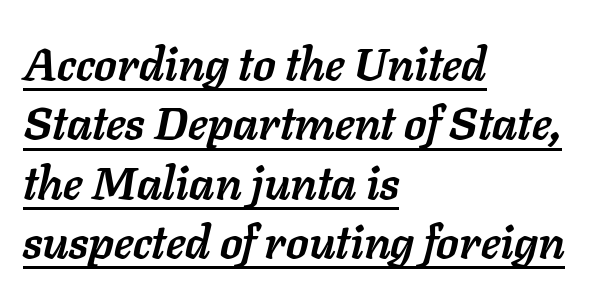
Varying glyph widths throughout — classic text-font behaviour. Notice how the stems are inclined rather than vertical — that's the hallmark of italics. Successive baselines arrive at the customary interval. Does a line run under the words? Yes, clearly.
